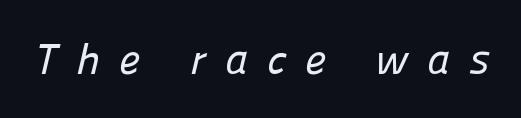
The image shows 43 px sans-serif type; set unusually wide letter spacing (+0.45 em), not underlined; low stroke contrast and a medium x-height.
